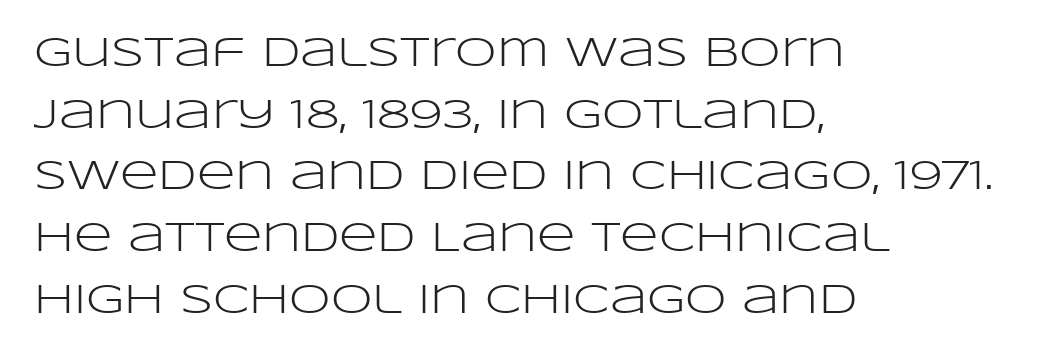
Q: Is the text bold? A: No.
Q: Is the text italic (slanted)? A: No, it is upright.
Q: Is the typeface a serif or a sans-serif typeface? A: Sans-serif.
Q: Is the text underlined? A: No.
Q: How is the paragraph aligned? A: Left-aligned.
Q: Is the spacing between letters normal or unusually wide? A: Normal.
Q: Is the spacing between lines tight, normal or loose? A: Normal.
Q: Width (condensed, normal, or wide)? A: Wide.
Q: Stroke contrast? A: Low.
Q: x-height? A: Large.
Q: Monospaced? A: No.
